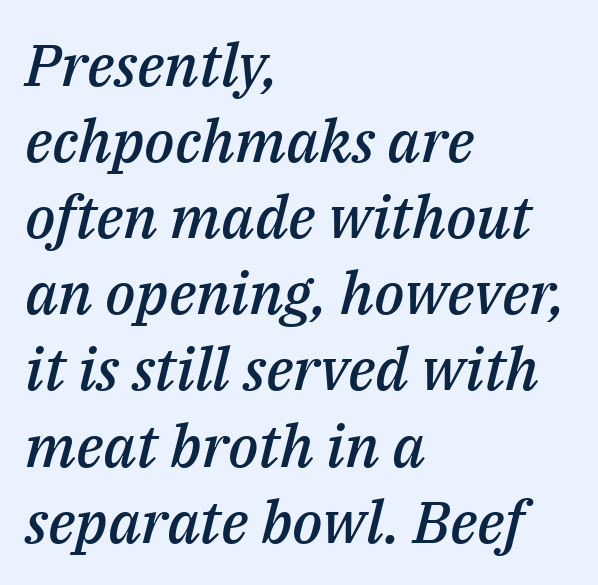
The image shows 59 px semibold type, italic (leaning right); set left-aligned, normal line spacing (1.29x), normal letter spacing, not underlined; medium stroke contrast and a medium x-height.
